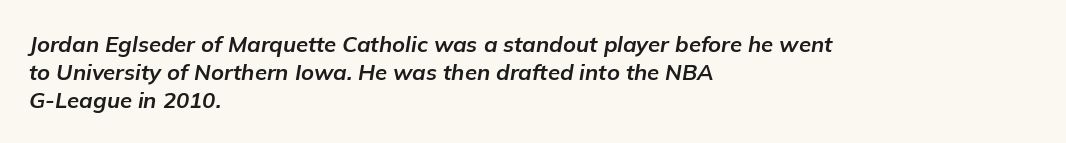
Normally led — the rows are evenly, conventionally spaced. Has an underline been added? It has not. The compositor pushed each line to the left boundary. The horizontal fit of the characters is conventional and even.
